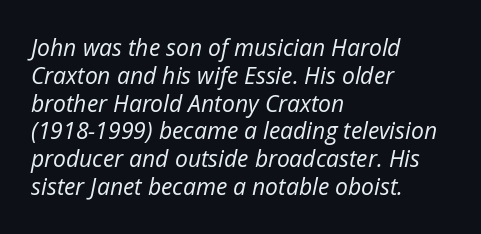
{"italic": "yes", "lean": "right", "slant_degrees": 12, "bold": "no", "underline": "no", "align": "left", "line_spacing_ratio": 1.21, "letter_spacing": "normal", "letter_spacing_em": 0.0, "glyph_px": 23}
